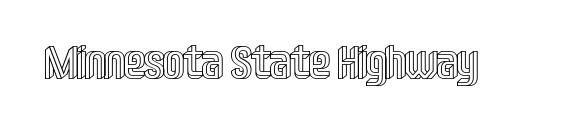
The lettering stays uniformly vertical, giving the passage a roman look. Honestly, there is no underline to notice here at all. This sample has the flowing, uneven cadence of proportional lettering. The type is set solid horizontally, with unmodified tracking.
